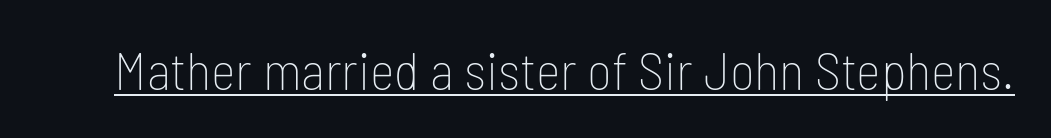
Students, observe the line beneath the letters — that is underlining. This sample has the flowing, uneven cadence of proportional lettering. Summary of weight: not heavy and not bold. Is this a sans? Yes — the strokes have no serifs. The gaps between neighbouring characters are ordinary and unremarkable. This is the regular roman posture of the typeface.
